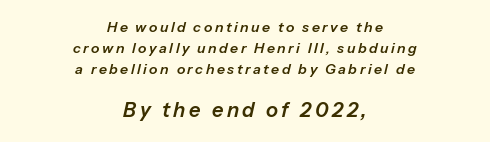
{"italic": "yes", "lean": "right", "slant_degrees": 13, "underline": "no", "align": "center", "line_spacing": "normal", "line_spacing_ratio": 1.49, "larger_block": "second", "size_ratio": 1.43, "glyph_px": 20}
